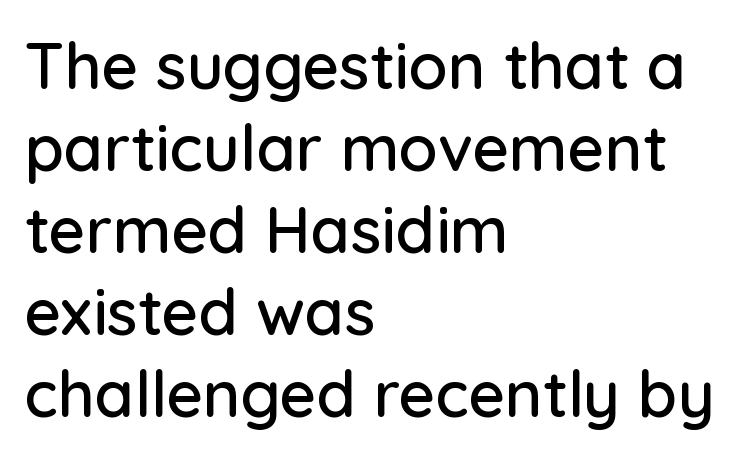
Tracking here is standard; glyphs follow each other at the usual distance. Whoever set this chose a conventional vertical rhythm. Is this a fixed-width face? No — the glyphs have proportional, varying widths. Descender tails drop into unmarked territory. This is roman type, the default non-slanted kind. These lines stack with their left ends in a neat column.
